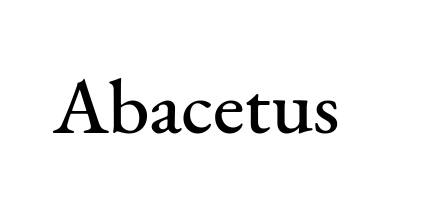
Q: Is the text italic (slanted)? A: No, it is upright.
Q: Is the typeface a serif or a sans-serif typeface? A: Serif.
Q: Is the text underlined? A: No.
Q: Is the spacing between letters normal or unusually wide? A: Normal.
Q: Width (condensed, normal, or wide)? A: Normal.
Q: Stroke contrast? A: Medium.
Q: x-height? A: Small.
Q: Monospaced? A: No.
